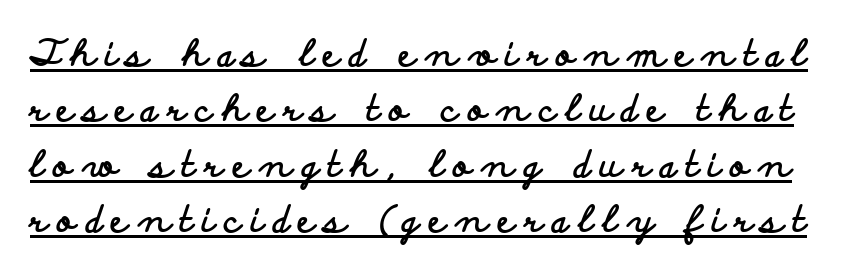
The image shows 36 px bold, wide sans-serif type; set normal line spacing (1.54x), unusually wide letter spacing (+0.27 em), underlined; low stroke contrast and a small x-height.
